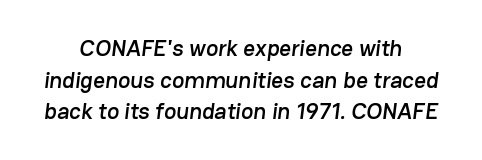
{"underline": "no", "align": "center", "line_spacing": "normal", "line_spacing_ratio": 1.38, "letter_spacing": "normal", "letter_spacing_em": 0.0, "glyph_px": 23}
